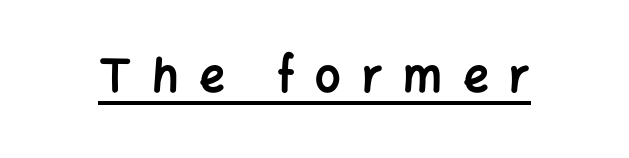
Chunky letters — that's bold for sure. Here the designer chose a conventional face with non-uniform glyph widths. Nope, not italic — everything's standing straight. Look at the tracking — it's clearly loosened, letters drifting apart.
